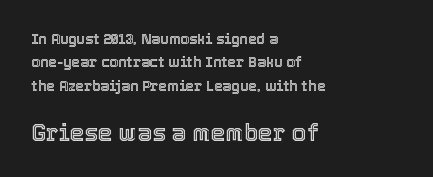
The image shows 23 px text type, upright; set left-aligned, normal line spacing (1.67x), normal letter spacing, not underlined; the second (bottom) block is 1.64x larger.
